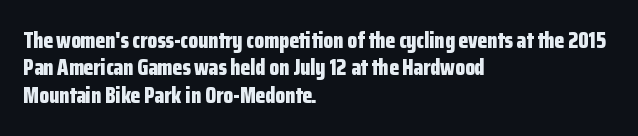
{"italic": "no", "bold": "yes", "underline": "no", "align": "left", "line_spacing_ratio": 1.24, "letter_spacing": "normal", "letter_spacing_em": 0.0, "glyph_px": 22}
